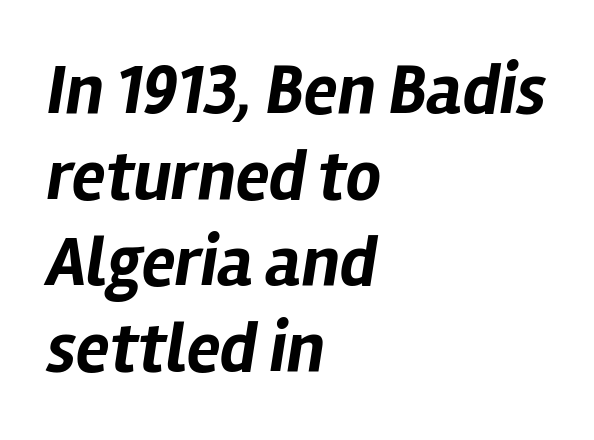
Spacing between characters is what you'd get straight out of the box. The space directly below the letters is spotless. Emphasis by weight is at full strength: bold. Proportional: the letters do not fall into vertical columns. Yep, that's italic — everything's leaning.
